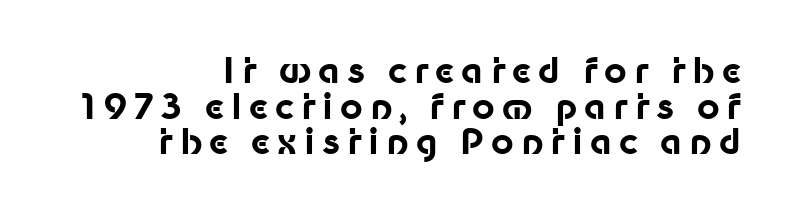
Compared with typical paragraphs, the rows here are closer together. Designer's note — italics off, roman on. Which margin do the lines hug? The right one — the left edge is uneven. Lines of text with bare space underneath. Typesetter's note: full bold, strokes at maximum text heaviness. The letterforms stand isolated, each surrounded by extra space.
